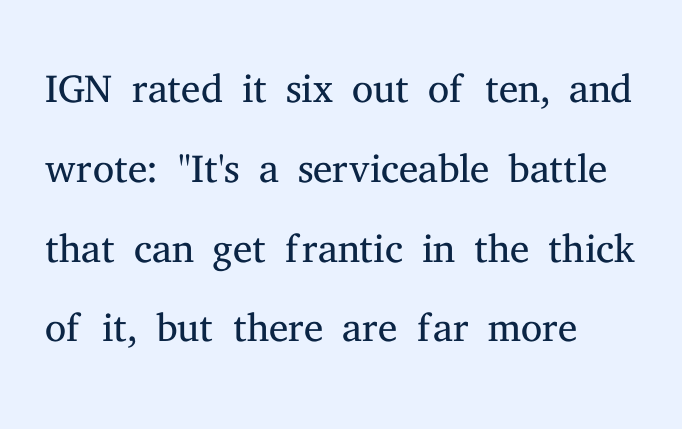
{"serif": "yes", "italic": "no", "bold": "no", "weight": "light", "width": "normal", "stroke_contrast": "medium", "x_height": "medium", "monospaced": "no", "underline": "no", "align": "left", "line_spacing": "normal", "line_spacing_ratio": 1.33, "letter_spacing": "normal", "letter_spacing_em": 0.0, "glyph_px": 60}
